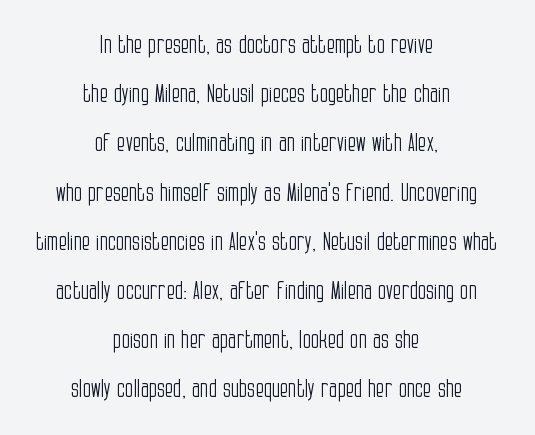
Visually the block forms a symmetrical silhouette, jagged on both flanks. No word sits above an underline. Nope, not italic — everything's standing straight. Line spacing here is loose. Weight: in the light-to-regular range. The type is set solid horizontally, with unmodified tracking.
